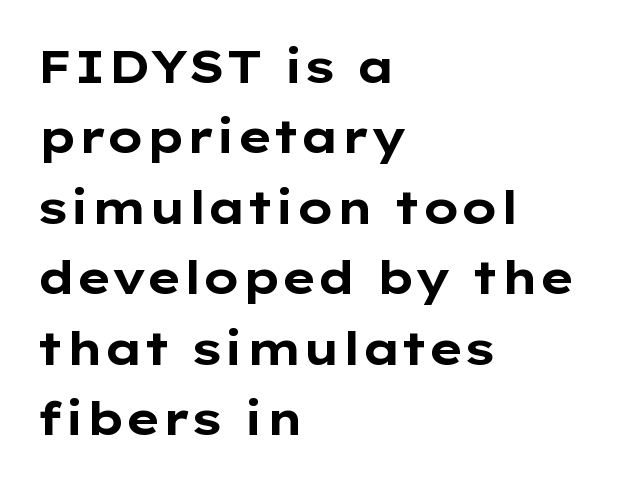
You'd pick this weight for a headline — it's a proper bold. Teacher's note: observe the even left margin — that is flush-left alignment. In terms of leading, this rendering sits right in the middle. Every character sits straight up, as roman type does.
